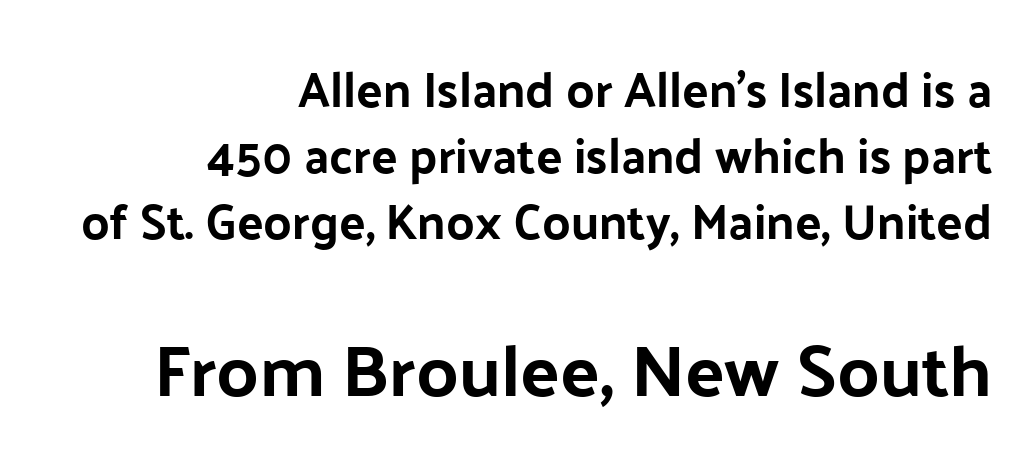
Q: Is the text italic (slanted)? A: No, it is upright.
Q: Is the typeface a serif or a sans-serif typeface? A: Sans-serif.
Q: Is the text underlined? A: No.
Q: How is the paragraph aligned? A: Right-aligned.
Q: Is the spacing between letters normal or unusually wide? A: Normal.
Q: Is the spacing between lines tight, normal or loose? A: Normal.
Q: Which block of text is set in a larger size, the first (top) or the second (bottom)? A: The second (bottom) one.
Q: Width (condensed, normal, or wide)? A: Normal.
Q: Stroke contrast? A: Low.
Q: x-height? A: Medium.
Q: Monospaced? A: No.
